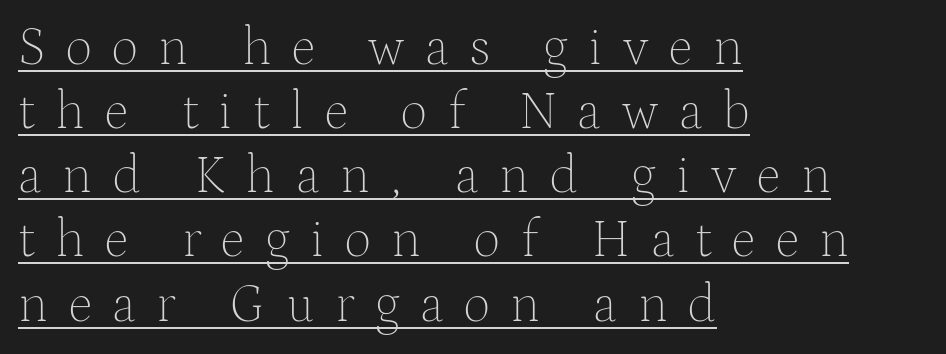
{"serif": "yes", "italic": "no", "bold": "no", "weight": "thin", "width": "normal", "stroke_contrast": "medium", "x_height": "medium", "monospaced": "no", "underline": "yes", "align": "left", "line_spacing_ratio": 1.21, "letter_spacing": "wide", "letter_spacing_em": 0.39, "glyph_px": 53}
